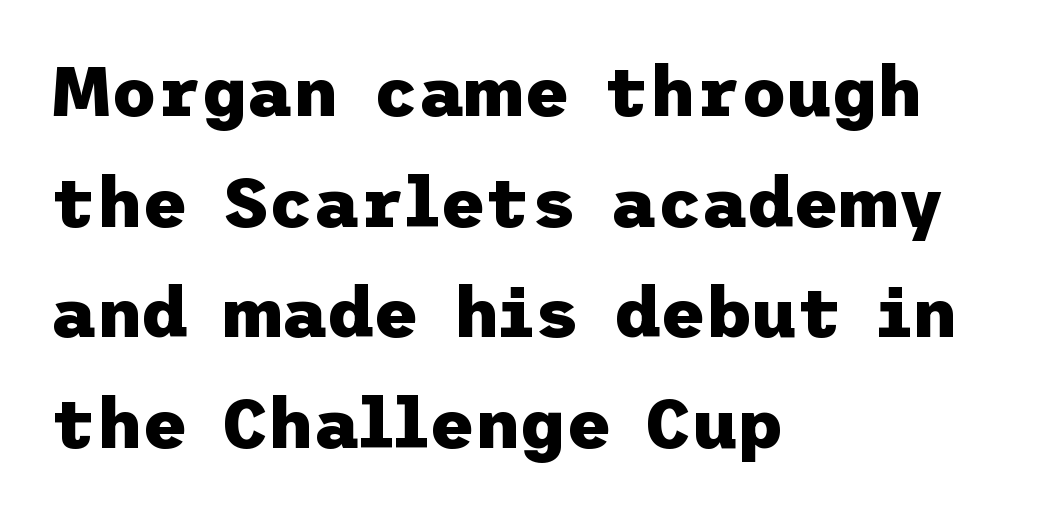
{"serif": "no", "italic": "no", "bold": "yes", "weight": "heavy", "width": "normal", "stroke_contrast": "low", "x_height": "medium", "underline": "no", "align": "left", "line_spacing": "normal", "line_spacing_ratio": 1.58, "letter_spacing": "normal", "letter_spacing_em": 0.0, "glyph_px": 70}
